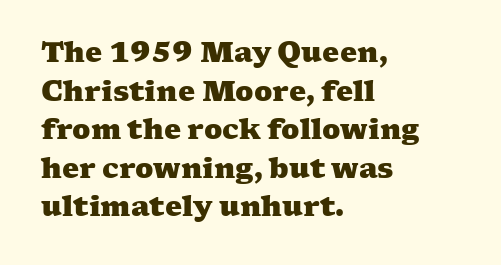
The image shows 27 px bold type; set left-aligned, normal line spacing (1.43x), normal letter spacing, not underlined.
